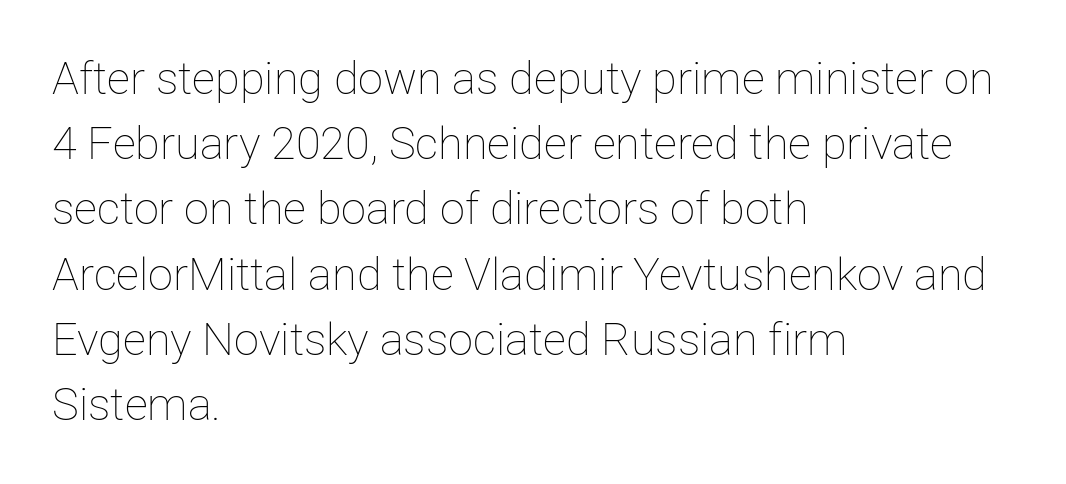
The image shows 45 px thin type, upright; set left-aligned, normal line spacing (1.45x), normal letter spacing, not underlined; low stroke contrast and a medium x-height.
